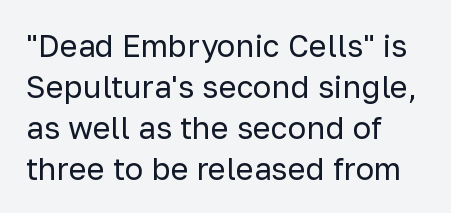
{"serif": "no", "italic": "no", "bold": "no", "weight": "regular", "width": "normal", "stroke_contrast": "low", "x_height": "medium", "monospaced": "no", "underline": "no", "align": "left", "line_spacing": "normal", "line_spacing_ratio": 1.32, "letter_spacing": "normal", "letter_spacing_em": 0.0, "glyph_px": 31}
